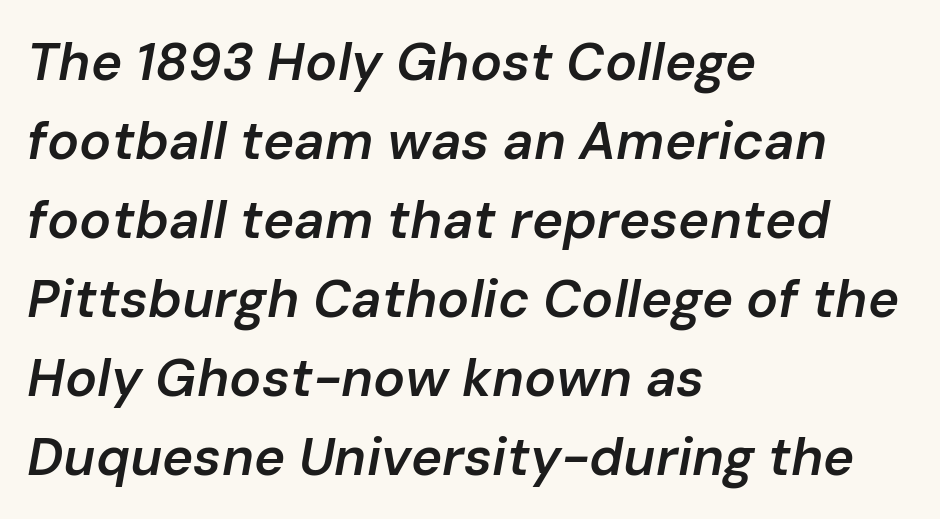
The image shows 53 px semibold type, italic (leaning right); set left-aligned, normal line spacing (1.49x), normal letter spacing, not underlined; low stroke contrast and a medium x-height.
